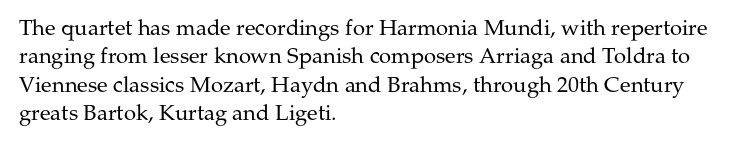
{"italic": "no", "bold": "no", "underline": "no", "align": "left", "line_spacing": "normal", "line_spacing_ratio": 1.29, "letter_spacing": "normal", "letter_spacing_em": 0.0, "glyph_px": 22}
